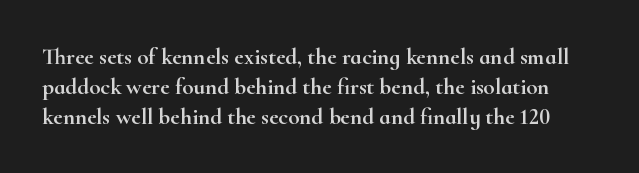
{"italic": "no", "underline": "no", "line_spacing": "normal", "line_spacing_ratio": 1.3, "letter_spacing": "normal", "letter_spacing_em": 0.0, "glyph_px": 23}
